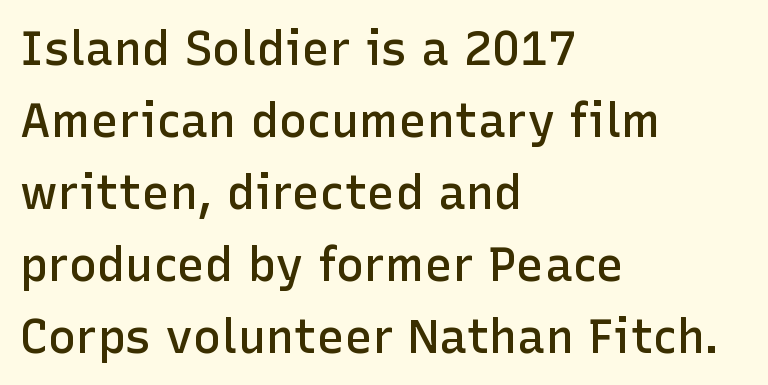
The image shows 47 px semibold sans-serif type, upright; set left-aligned, normal line spacing (1.53x), normal letter spacing, not underlined; low stroke contrast and a medium x-height.
